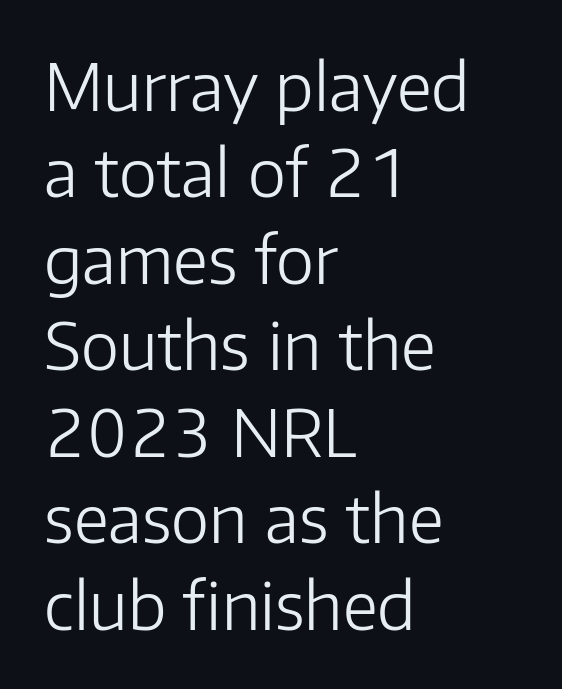
{"serif": "no", "italic": "no", "bold": "no", "weight": "light", "width": "normal", "stroke_contrast": "low", "x_height": "medium", "monospaced": "no", "underline": "no", "align": "left", "line_spacing": "normal", "line_spacing_ratio": 1.33, "letter_spacing": "normal", "letter_spacing_em": 0.0, "glyph_px": 65}
